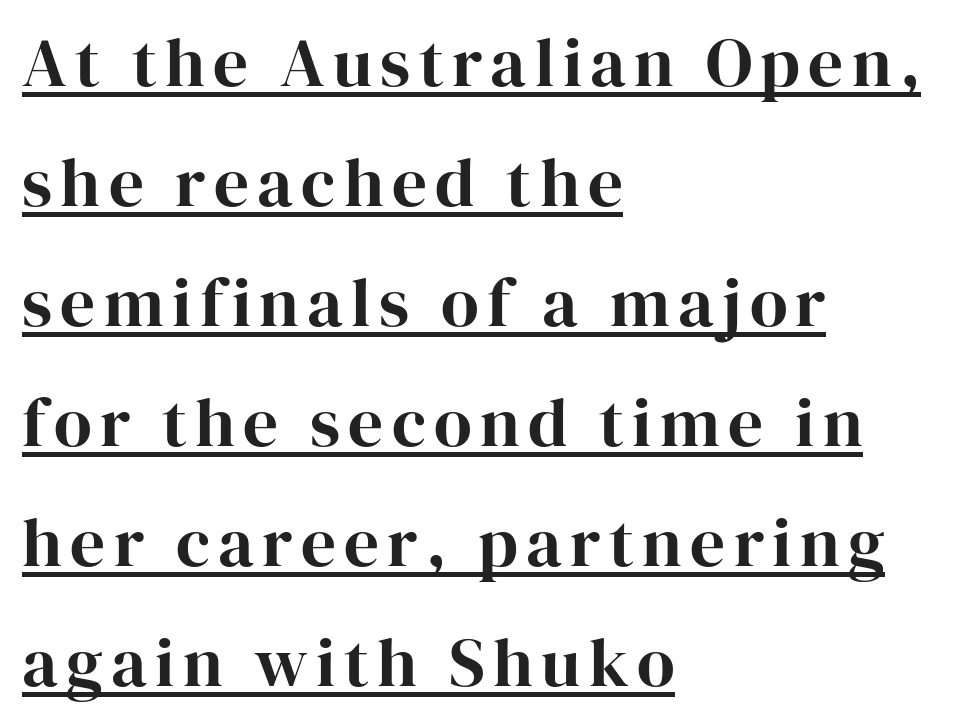
Compared with a centered layout, this one pins lines to the left instead. Characters remain perfectly vertical along every line. Unlike a clean sans, this face finishes its strokes with serifs. Varying glyph widths throughout — classic text-font behaviour. Check the space under the baseline: a stroke is drawn there.
